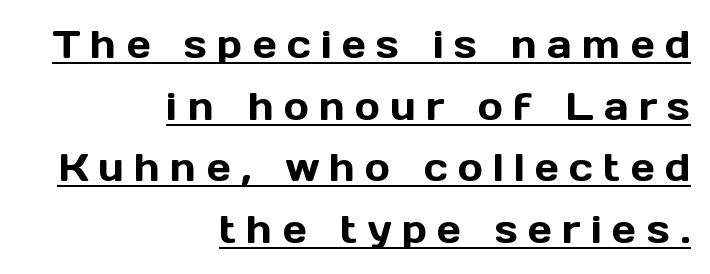
Q: Is the text italic (slanted)? A: No, it is upright.
Q: Is the typeface a serif or a sans-serif typeface? A: Sans-serif.
Q: Is the text underlined? A: Yes.
Q: How is the paragraph aligned? A: Right-aligned.
Q: Is the spacing between letters normal or unusually wide? A: Unusually wide.
Q: Is the spacing between lines tight, normal or loose? A: Normal.
Q: Width (condensed, normal, or wide)? A: Normal.
Q: x-height? A: Medium.
Q: Monospaced? A: No.
